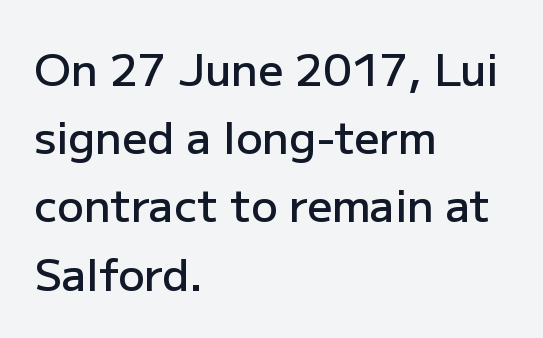
{"serif": "no", "italic": "no", "bold": "semi", "weight": "semibold", "width": "normal", "stroke_contrast": "low", "x_height": "medium", "monospaced": "no", "underline": "no", "align": "left", "line_spacing": "normal", "line_spacing_ratio": 1.55, "letter_spacing": "normal", "letter_spacing_em": 0.0, "glyph_px": 44}
